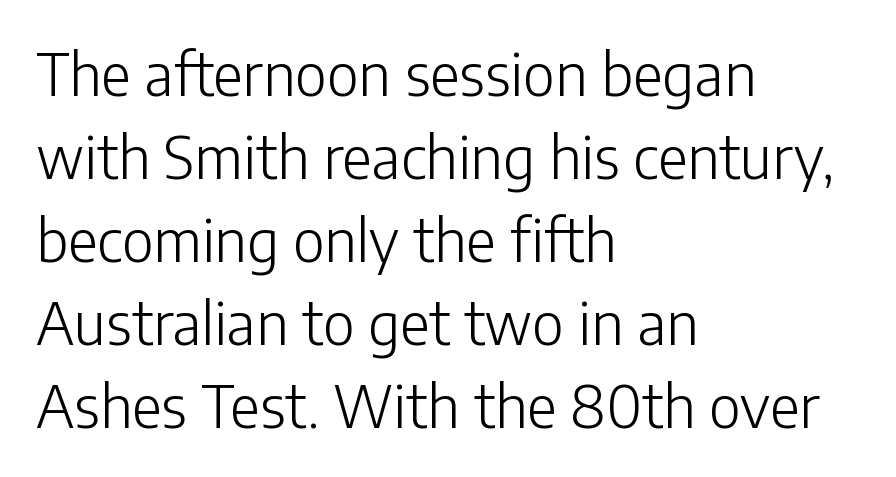
Bare-footed words on every line. Character widths vary here, with narrow letters taking less room than wide ones. The lines in this sample share a left origin and differ only in where they stop. Heft: none added — not bold. The letters stand straight up with perfectly vertical stems.
